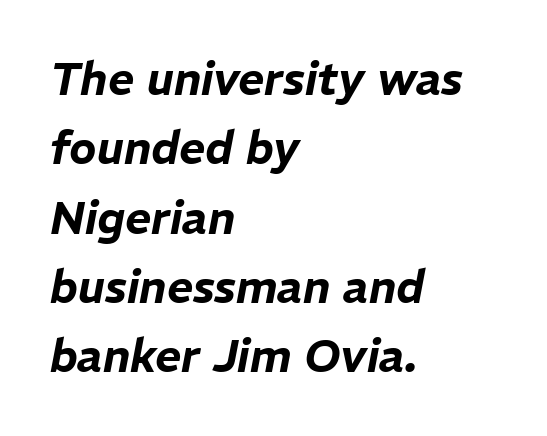
The text carries the slant typical of an italic or oblique font. Leading: standard. All the whitespace from short lines collects on the right. The letters advance in unequal steps, a hallmark of proportional type. The gap between lines stays unmarked. Each word holds together tightly as a unit, with standard inter-letter gaps.
